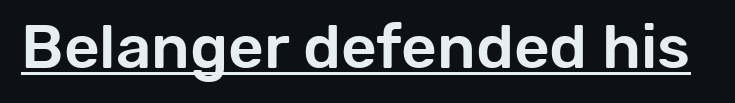
The image shows 62 px sans-serif type, upright; set normal letter spacing, underlined; low stroke contrast and a medium x-height.
